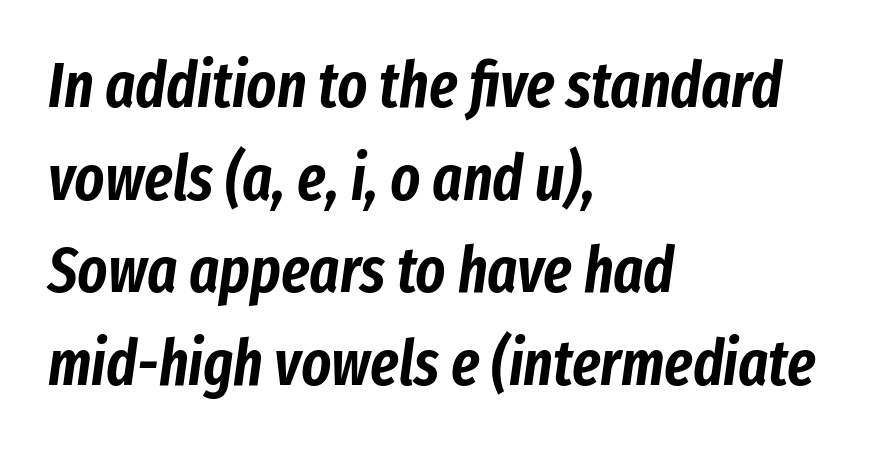
{"italic": "yes", "lean": "right", "slant_degrees": 8, "width": "condensed", "stroke_contrast": "low", "x_height": "medium", "monospaced": "no", "underline": "no", "align": "left", "line_spacing": "normal", "line_spacing_ratio": 1.47, "letter_spacing": "normal", "letter_spacing_em": 0.0, "glyph_px": 63}
